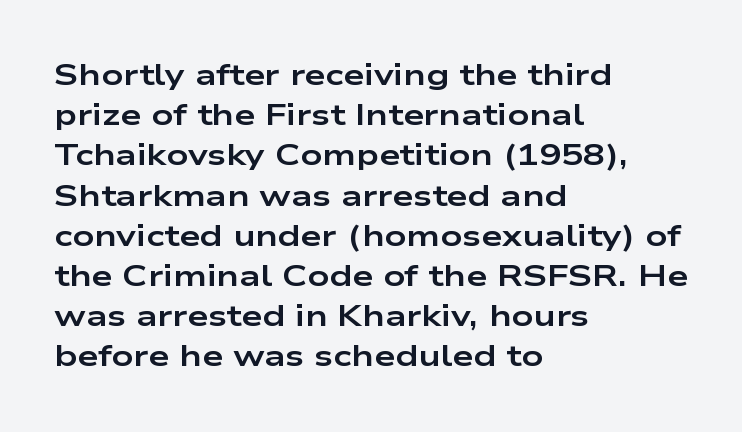
Q: Is the text bold? A: Yes.
Q: Is the text italic (slanted)? A: No, it is upright.
Q: Is the typeface a serif or a sans-serif typeface? A: Sans-serif.
Q: Is the text underlined? A: No.
Q: How is the paragraph aligned? A: Left-aligned.
Q: Is the spacing between letters normal or unusually wide? A: Normal.
Q: Is the spacing between lines tight, normal or loose? A: Normal.
Q: Width (condensed, normal, or wide)? A: Wide.
Q: Stroke contrast? A: Low.
Q: x-height? A: Medium.
Q: Monospaced? A: No.
